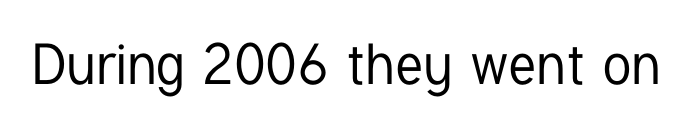
The image shows 57 px condensed sans-serif type, upright; set normal letter spacing, not underlined; low stroke contrast and a medium x-height.
